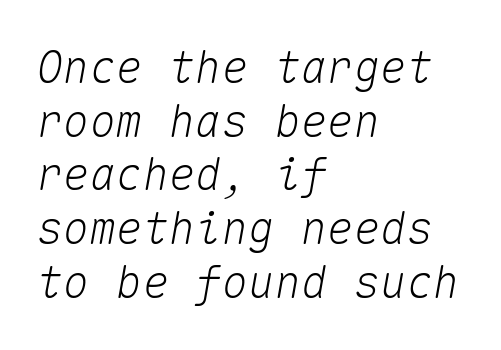
Q: Is the text italic (slanted)? A: Yes, it leans right by about 10 degrees.
Q: Is the text underlined? A: No.
Q: How is the paragraph aligned? A: Left-aligned.
Q: Is the spacing between letters normal or unusually wide? A: Normal.
Q: Width (condensed, normal, or wide)? A: Normal.
Q: Stroke contrast? A: Medium.
Q: x-height? A: Medium.
Q: Monospaced? A: Yes.
